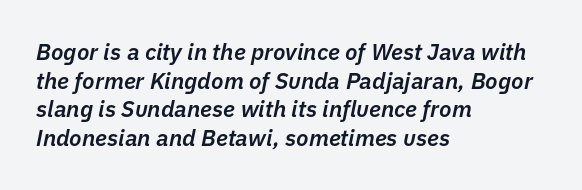
Q: Is the text bold? A: Semi-bold.
Q: Is the text italic (slanted)? A: Yes, it leans right by about 11 degrees.
Q: Is the text underlined? A: No.
Q: How is the paragraph aligned? A: Left-aligned.
Q: Is the spacing between letters normal or unusually wide? A: Normal.
Q: Is the spacing between lines tight, normal or loose? A: Normal.
